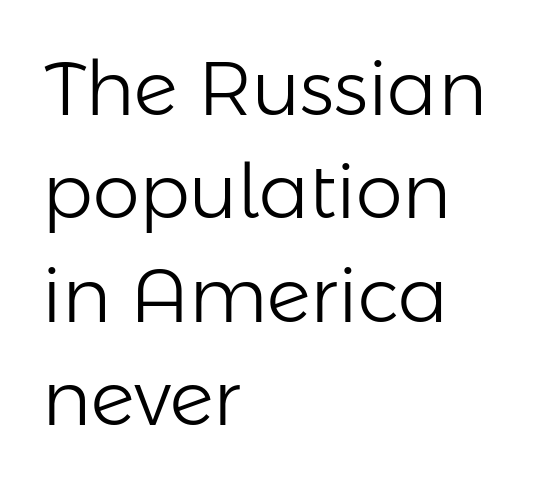
{"serif": "no", "italic": "no", "bold": "no", "weight": "light", "width": "normal", "stroke_contrast": "low", "x_height": "medium", "monospaced": "no", "underline": "no", "align": "left", "line_spacing": "normal", "line_spacing_ratio": 1.38, "letter_spacing": "normal", "letter_spacing_em": 0.0, "glyph_px": 75}
